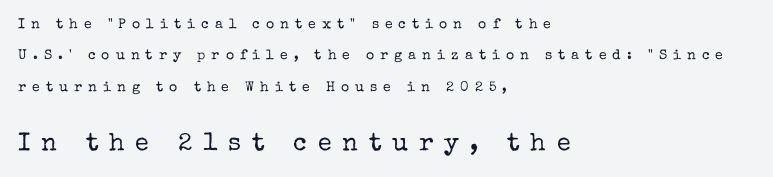
Reading down the column, the eye jumps a long way to each next line. Lines of text with bare space underneath. You can tell it's not italic because the verticals are truly vertical. The passage shown is not bold in any degree.
